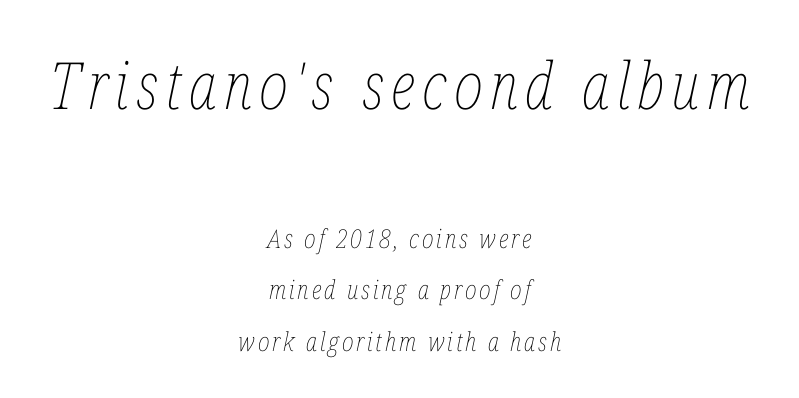
Q: Is the text bold? A: No.
Q: Is the text italic (slanted)? A: Yes, it leans right by about 12 degrees.
Q: Is the text underlined? A: No.
Q: How is the paragraph aligned? A: Centered.
Q: Is the spacing between lines tight, normal or loose? A: Loose.
Q: Which block of text is set in a larger size, the first (top) or the second (bottom)? A: The first (top) one.
Q: Width (condensed, normal, or wide)? A: Condensed.
Q: Stroke contrast? A: Low.
Q: x-height? A: Medium.
Q: Monospaced? A: No.
